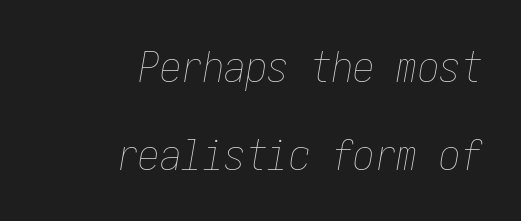
Q: Is the text bold? A: No.
Q: Is the text italic (slanted)? A: Yes, it leans right by about 10 degrees.
Q: Is the text underlined? A: No.
Q: How is the paragraph aligned? A: Right-aligned.
Q: Is the spacing between letters normal or unusually wide? A: Normal.
Q: Is the spacing between lines tight, normal or loose? A: Loose.
Q: Width (condensed, normal, or wide)? A: Condensed.
Q: Stroke contrast? A: Low.
Q: x-height? A: Medium.
